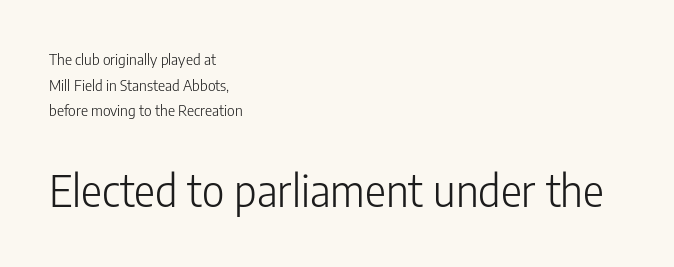
{"serif": "no", "italic": "no", "bold": "no", "weight": "light", "width": "condensed", "stroke_contrast": "low", "x_height": "medium", "monospaced": "no", "underline": "no", "align": "left", "line_spacing_ratio": 1.71, "letter_spacing": "normal", "letter_spacing_em": 0.0, "larger_block": "second", "size_ratio": 2.93, "glyph_px": 44}
